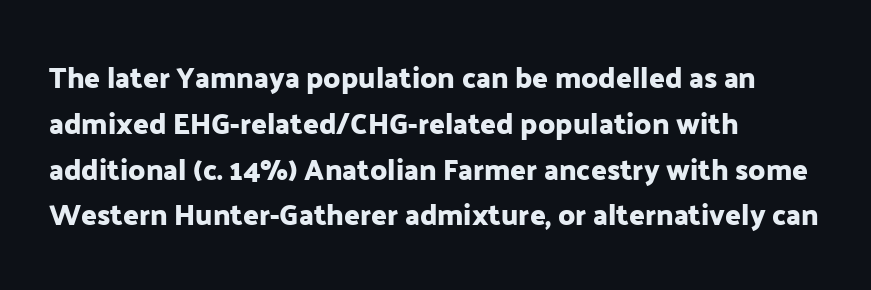
{"serif": "no", "italic": "no", "width": "normal", "stroke_contrast": "low", "x_height": "medium", "monospaced": "no", "underline": "no", "align": "left", "line_spacing": "normal", "line_spacing_ratio": 1.58, "letter_spacing": "normal", "letter_spacing_em": 0.0, "glyph_px": 29}
